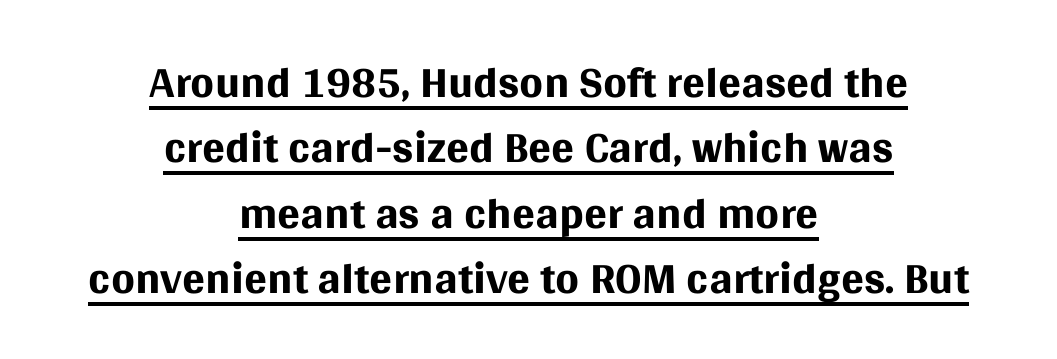
The image shows 68 px regular-weight sans-serif type, upright; set centered, tight line spacing (0.96x), normal letter spacing, underlined; medium stroke contrast and a large x-height.
